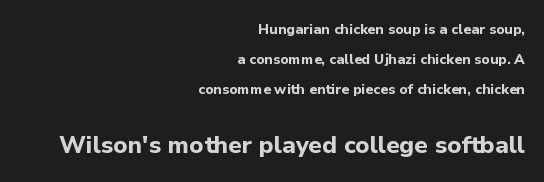
The typography opts for an upright posture over an oblique one. The area under the type is left untouched. The passage shown stacks its lines with a broad gap. Heavy, bold letterforms. A typesetter would call this zero additional tracking. In this sample the second text group is rendered at the bigger scale.
